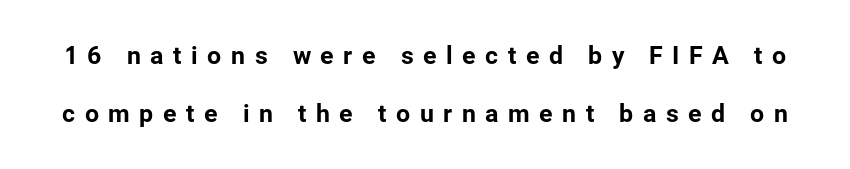
The image shows 25 px text type, upright; set loose line spacing (2.31x), unusually wide letter spacing (+0.38 em), not underlined.
